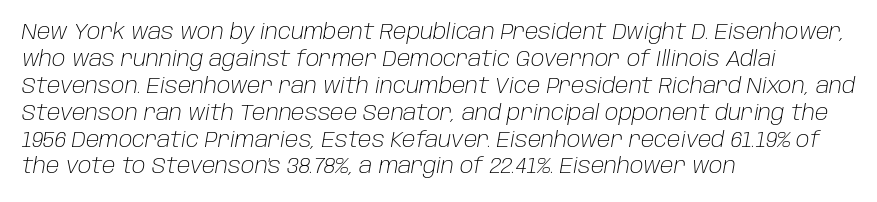
The image shows 21 px text type, italic (leaning right); set left-aligned, normal line spacing (1.28x), normal letter spacing, not underlined.
